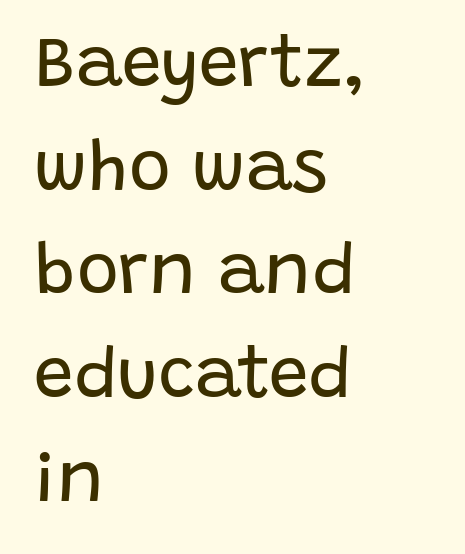
{"serif": "no", "italic": "no", "bold": "no", "weight": "regular", "width": "normal", "stroke_contrast": "low", "x_height": "large", "monospaced": "no", "underline": "no", "align": "left", "line_spacing": "normal", "line_spacing_ratio": 1.46, "letter_spacing": "normal", "letter_spacing_em": 0.0, "glyph_px": 71}
